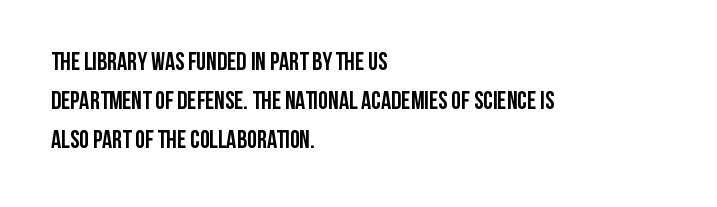
There is no visible air inserted between adjacent glyphs. This sample is left-justified, so line endings fall wherever the words run out. Normally led — the rows are evenly, conventionally spaced. The lettering holds an erect, upright posture throughout.
